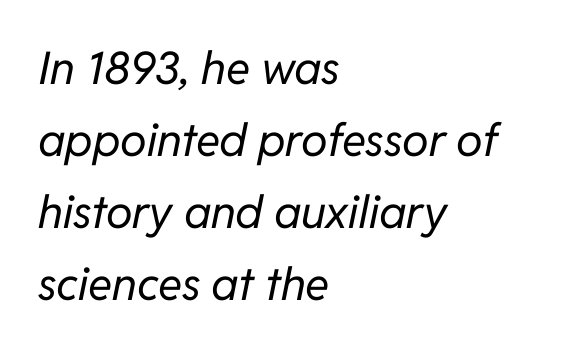
The image shows 45 px regular-weight type, italic (leaning right); set left-aligned, normal line spacing (1.6x), normal letter spacing, not underlined; low stroke contrast and a medium x-height.
